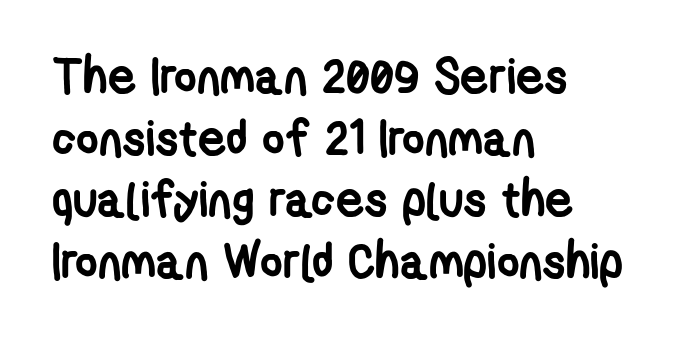
The image shows 49 px semibold, condensed sans-serif type; set left-aligned, normal line spacing (1.26x), normal letter spacing, not underlined; low stroke contrast and a medium x-height.
